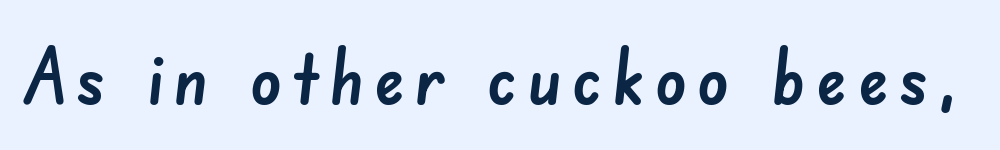
The image shows 78 px sans-serif type; set not underlined; low stroke contrast and a small x-height.
